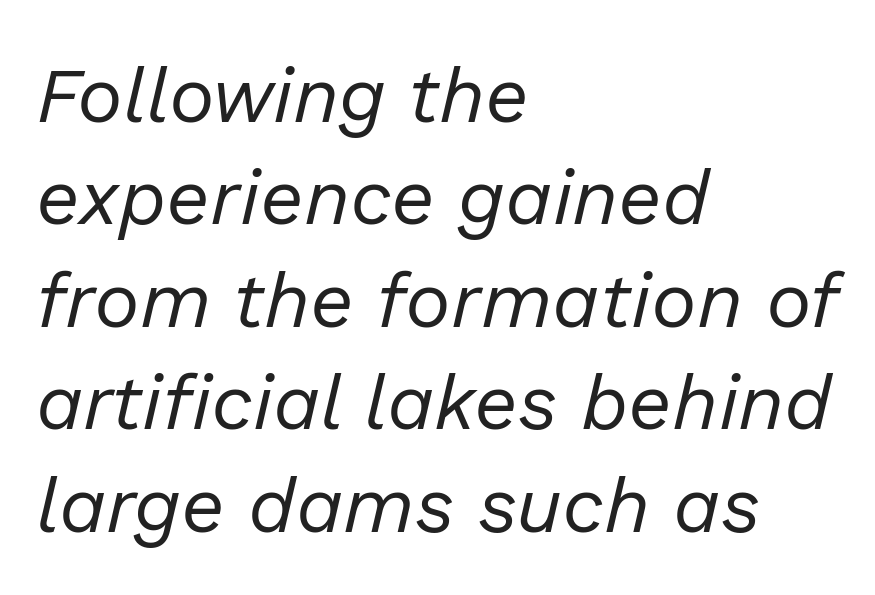
The image shows 77 px regular-weight type, italic (leaning right); set left-aligned, normal line spacing (1.33x), normal letter spacing, not underlined; low stroke contrast and a medium x-height.
